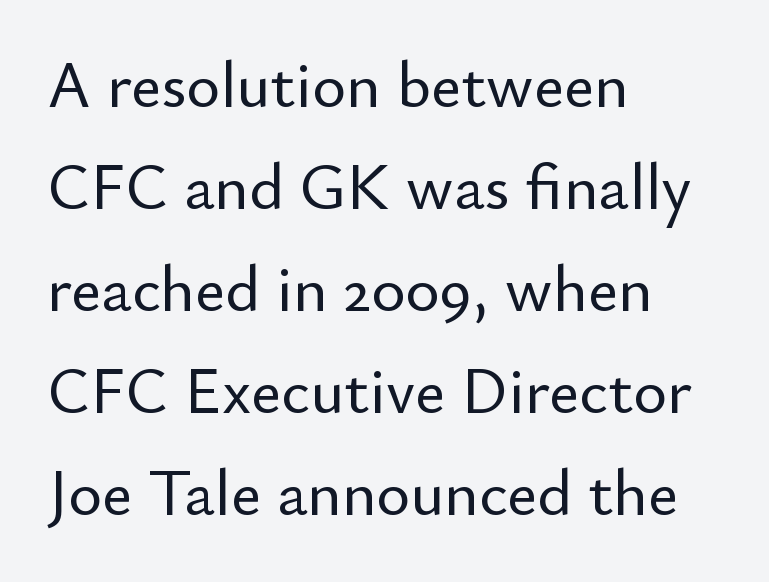
Q: Is the text italic (slanted)? A: No, it is upright.
Q: Is the typeface a serif or a sans-serif typeface? A: Sans-serif.
Q: Is the text underlined? A: No.
Q: How is the paragraph aligned? A: Left-aligned.
Q: Is the spacing between letters normal or unusually wide? A: Normal.
Q: Is the spacing between lines tight, normal or loose? A: Normal.
Q: Width (condensed, normal, or wide)? A: Normal.
Q: Stroke contrast? A: Low.
Q: x-height? A: Small.
Q: Monospaced? A: No.
